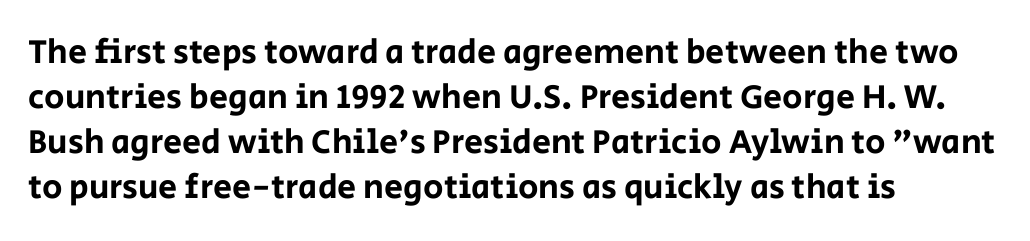
Q: Is the text italic (slanted)? A: No, it is upright.
Q: Is the typeface a serif or a sans-serif typeface? A: Sans-serif.
Q: Is the text underlined? A: No.
Q: How is the paragraph aligned? A: Left-aligned.
Q: Is the spacing between letters normal or unusually wide? A: Normal.
Q: Is the spacing between lines tight, normal or loose? A: Normal.
Q: Width (condensed, normal, or wide)? A: Normal.
Q: Stroke contrast? A: Low.
Q: x-height? A: Large.
Q: Monospaced? A: No.
